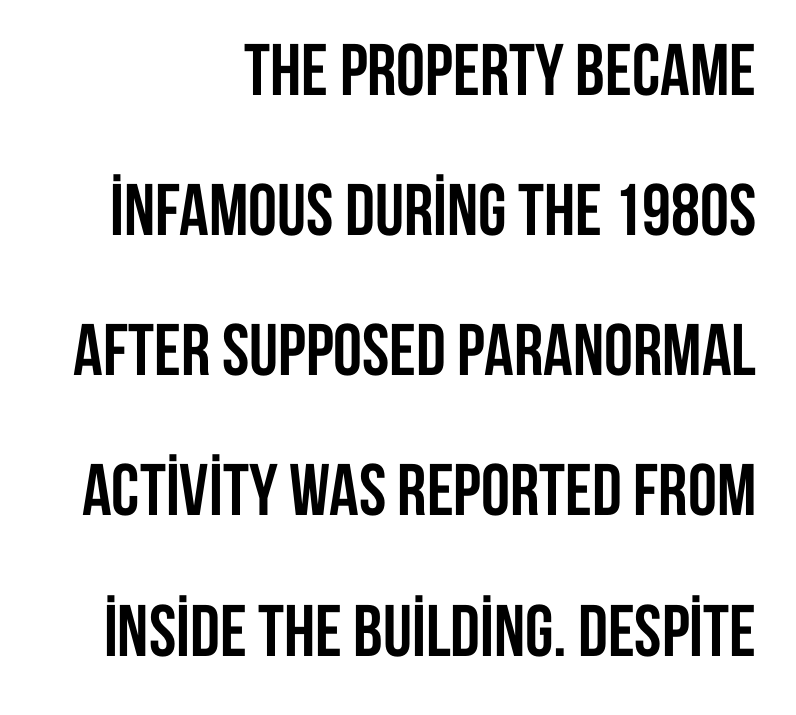
Reading down the column, the eye jumps a long way to each next line. Look at the stroke-to-counter ratio: heavy, a bold. Does the copy run flush right? Yes — the right margin is perfectly even. What stands out about the letter spacing? Nothing — it is the standard amount. The space directly below the letters is spotless. The rendering uses natural spacing where letterforms have individual widths.
